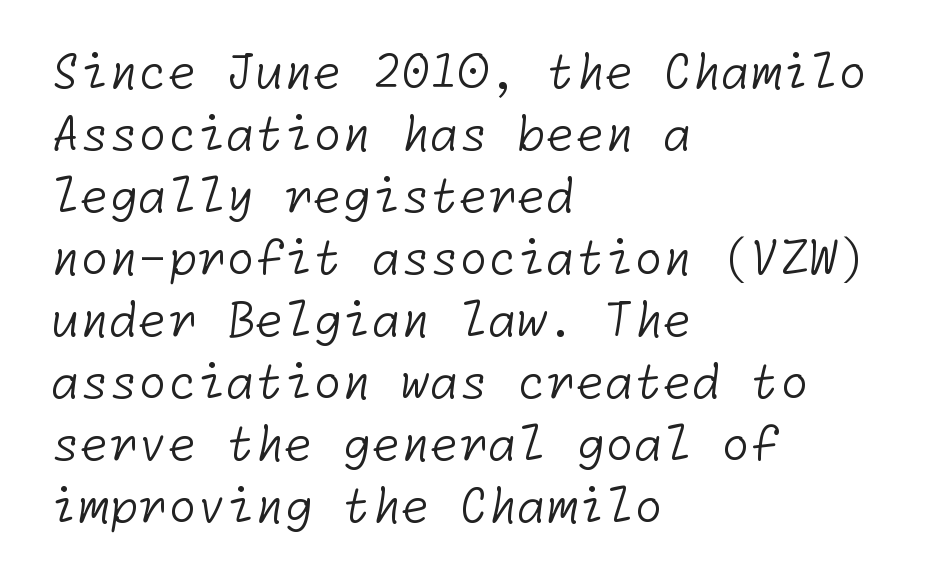
Q: Is the text bold? A: No.
Q: Is the typeface a serif or a sans-serif typeface? A: Sans-serif.
Q: Is the text underlined? A: No.
Q: How is the paragraph aligned? A: Left-aligned.
Q: Is the spacing between letters normal or unusually wide? A: Normal.
Q: Is the spacing between lines tight, normal or loose? A: Normal.
Q: Width (condensed, normal, or wide)? A: Normal.
Q: Stroke contrast? A: Low.
Q: x-height? A: Medium.
